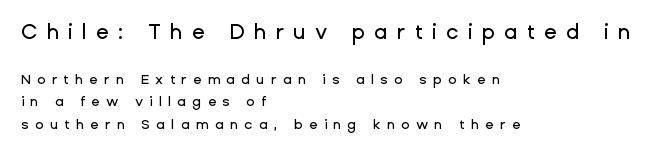
The image shows 21 px text type, upright; set left-aligned, normal line spacing (1.61x), unusually wide letter spacing (+0.44 em), not underlined; the first (top) block is 1.5x larger.
